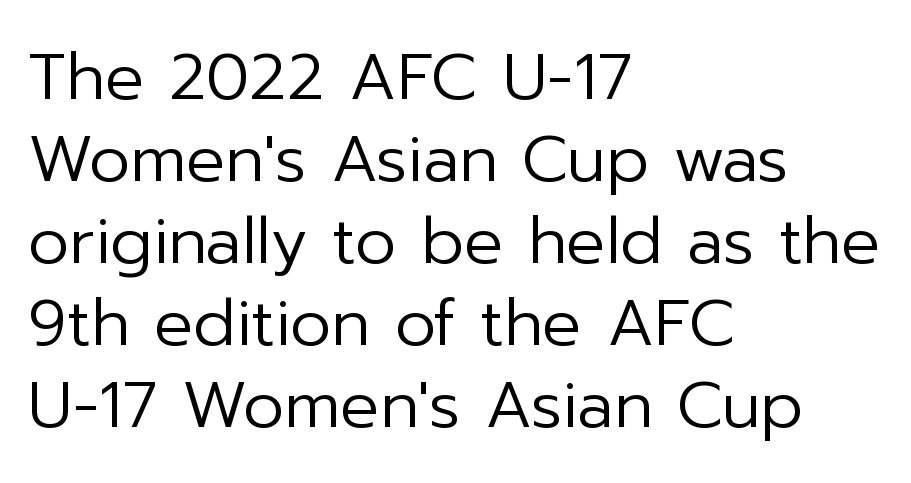
The image shows 65 px regular-weight sans-serif type, upright; set left-aligned, normal line spacing (1.26x), normal letter spacing, not underlined; low stroke contrast and a medium x-height.
